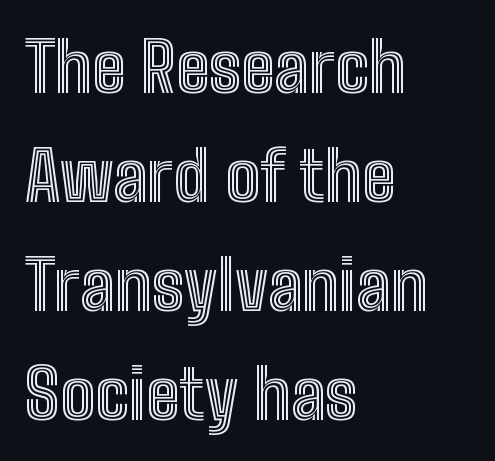
Descender tails drop into unmarked territory. You could not count columns in this text — the font is proportionally spaced. The font's upright variant was chosen for this text. Standard letterfit; no display-style spreading of the glyphs. Where is the straight margin? On the left.
